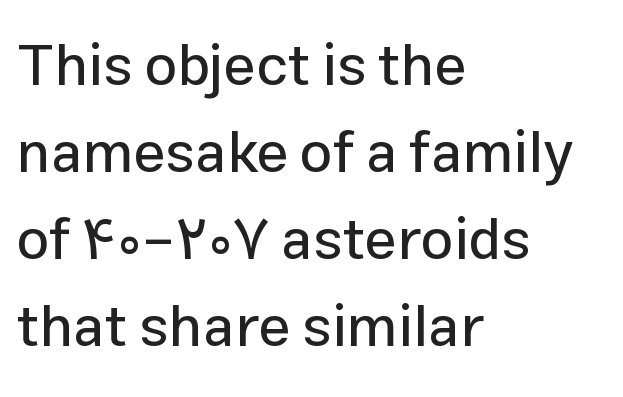
{"serif": "no", "italic": "no", "width": "normal", "stroke_contrast": "low", "x_height": "medium", "monospaced": "no", "underline": "no", "align": "left", "line_spacing": "normal", "line_spacing_ratio": 1.5, "letter_spacing": "normal", "letter_spacing_em": 0.0, "glyph_px": 58}
